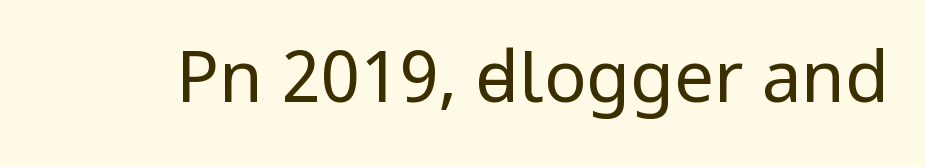
The image shows 71 px regular-weight, condensed sans-serif type, upright; set normal letter spacing, not underlined; low stroke contrast and a large x-height.
